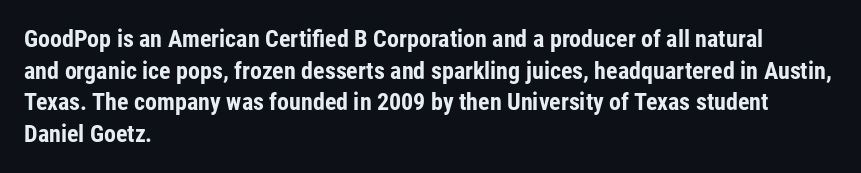
{"italic": "no", "bold": "yes", "underline": "no", "align": "left", "line_spacing": "normal", "line_spacing_ratio": 1.32, "letter_spacing": "normal", "letter_spacing_em": 0.0, "glyph_px": 24}
